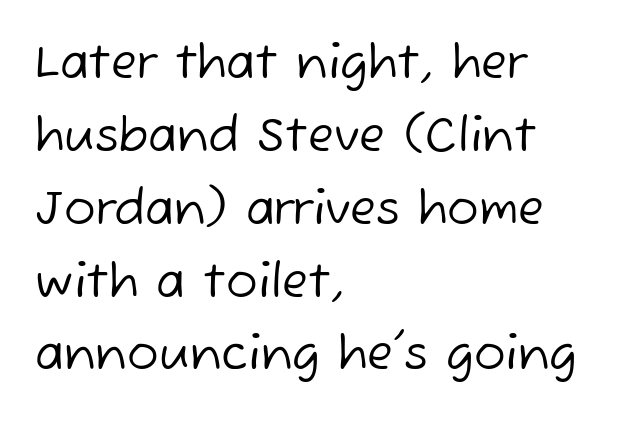
The image shows 47 px regular-weight sans-serif type; set left-aligned, normal line spacing (1.55x), normal letter spacing, not underlined; low stroke contrast and a medium x-height.
